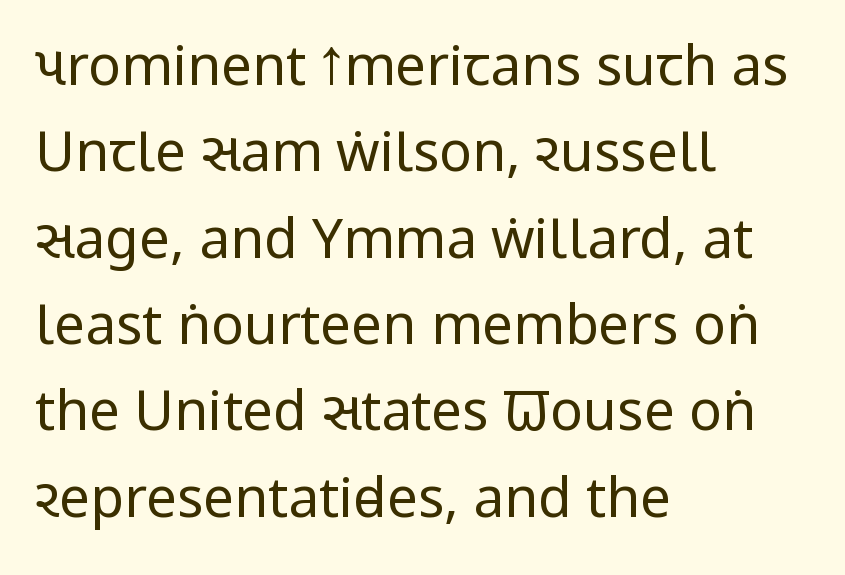
The foot of each line stays bare and open. Each word holds together tightly as a unit, with standard inter-letter gaps. Look at the bottom of the vertical strokes: they stop flat, with no serifs. Varying glyph widths throughout — classic text-font behaviour. Heaviness? Minimal to ordinary, like unemphasized prose.
